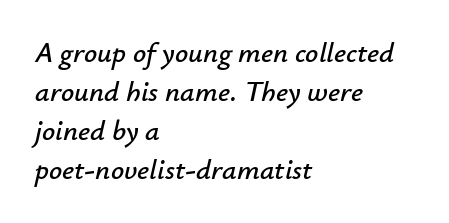
If you drew a ruler down the left edge, every line would touch it. The passage shown is typed in a proportional face where columns would drift. Summary of vertical rhythm: regular, with standard interline spacing. The gap between lines stays unmarked. Spacing between characters is what you'd get straight out of the box. The letters are slanted; this is an italic face.
